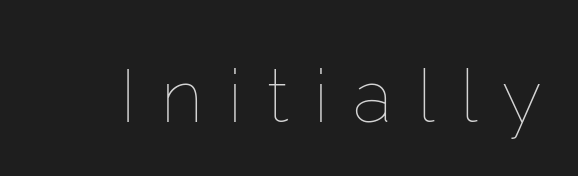
Observe the wide spacing: letters keep a clear distance from each other. This sample uses an upright cut, with every glyph sitting square on the baseline. Do the characters align in a grid? No, the font is proportional. The gap between lines stays unmarked.
